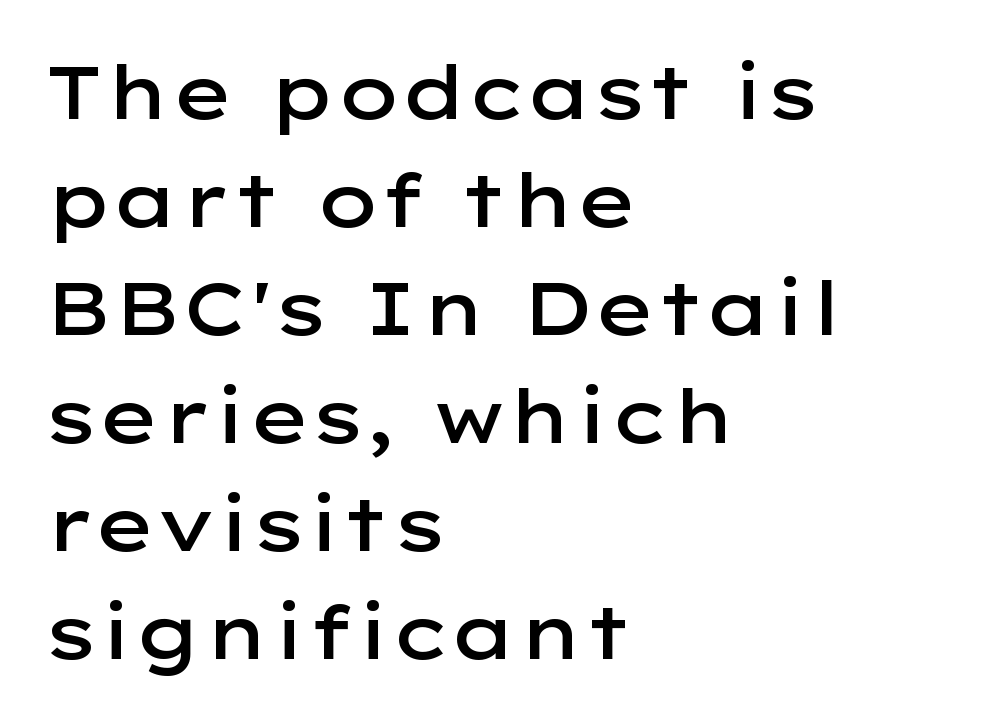
The image shows 75 px semibold, wide sans-serif type, upright; set left-aligned, normal line spacing (1.44x), normal letter spacing, not underlined; low stroke contrast and a medium x-height.
